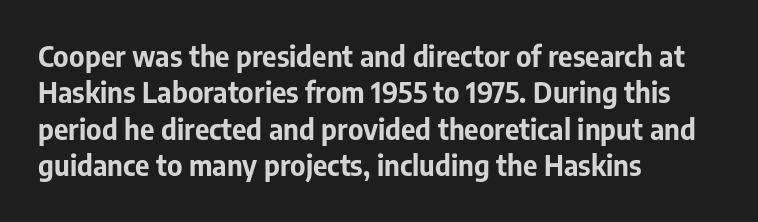
Has an underline been added? It has not. There is no visible air inserted between adjacent glyphs. The ragged edge is on the right, which tells us the setting is flush left. Look at the stroke-to-counter ratio: heavy, a bold. A sans-serif font was chosen for this passage.
